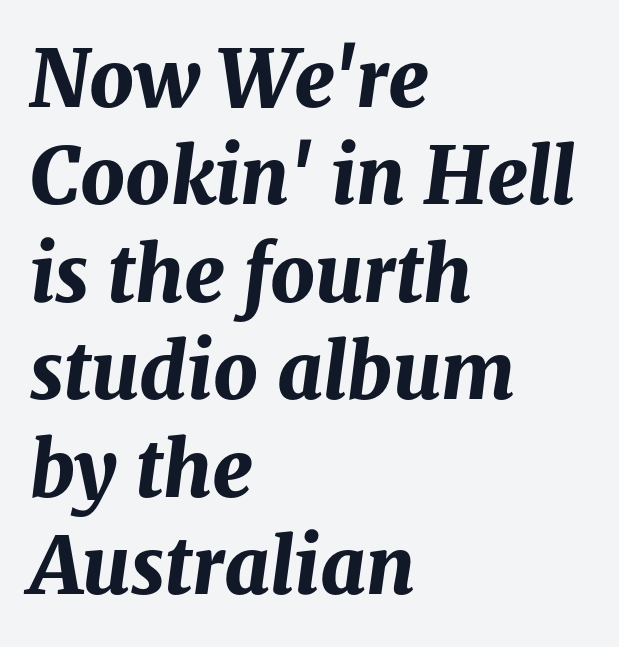
The image shows 78 px bold type, italic (leaning right); set left-aligned, normal line spacing (1.25x), normal letter spacing, not underlined; medium stroke contrast and a medium x-height.
